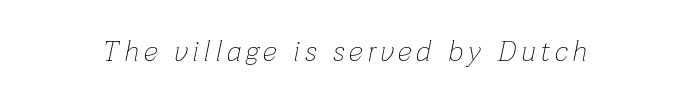
Q: Is the text bold? A: No.
Q: Is the text italic (slanted)? A: Yes, it leans right by about 12 degrees.
Q: Is the text underlined? A: No.
Q: Width (condensed, normal, or wide)? A: Normal.
Q: Stroke contrast? A: Low.
Q: x-height? A: Medium.
Q: Monospaced? A: No.
